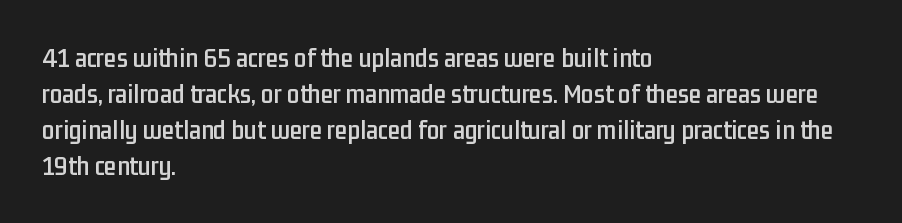
Compared with typical paragraphs, the rows here are spaced about the same. Regarding serifs, this sample does without them. This is roman type, the default non-slanted kind. Standard letterfit; no display-style spreading of the glyphs. A student would call this left alignment; a typographer would say flush left, rag right. A typesetter would call this proportional, since set widths differ per character.
